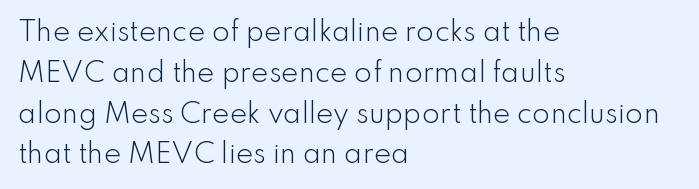
The image shows 26 px text type, upright; set left-aligned, normal line spacing (1.57x), normal letter spacing, not underlined.
